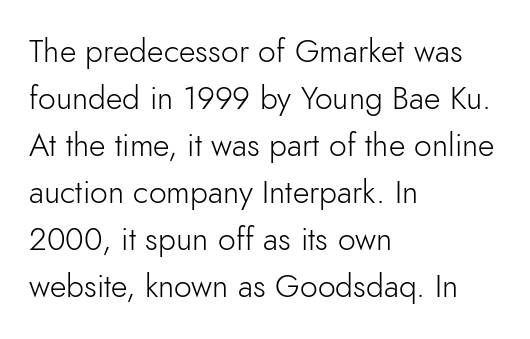
{"serif": "no", "italic": "no", "bold": "no", "weight": "light", "width": "normal", "stroke_contrast": "low", "x_height": "small", "monospaced": "no", "underline": "no", "align": "left", "line_spacing": "normal", "line_spacing_ratio": 1.47, "letter_spacing": "normal", "letter_spacing_em": 0.0, "glyph_px": 32}
